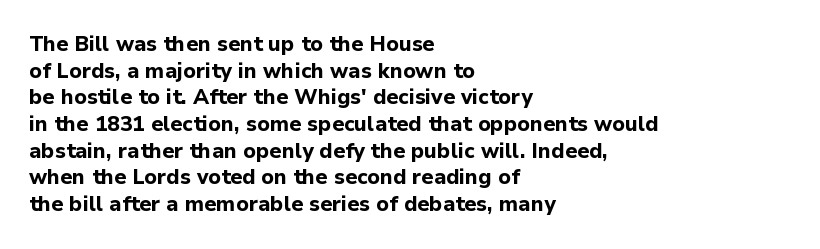
Honestly, the row spacing looks completely unremarkable. Posture: upright roman. Plenty of ink on the page — the face is bold. Typeset ragged right — the left edge is the straight one.
